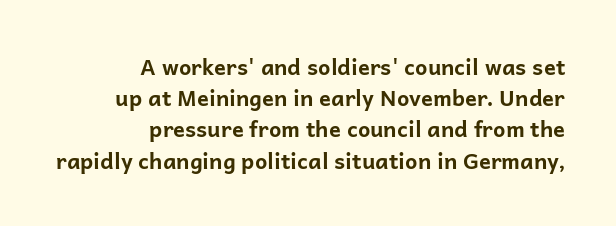
Q: Is the text bold? A: Yes.
Q: Is the text italic (slanted)? A: No, it is upright.
Q: Is the text underlined? A: No.
Q: How is the paragraph aligned? A: Right-aligned.
Q: Is the spacing between letters normal or unusually wide? A: Normal.
Q: Is the spacing between lines tight, normal or loose? A: Normal.
